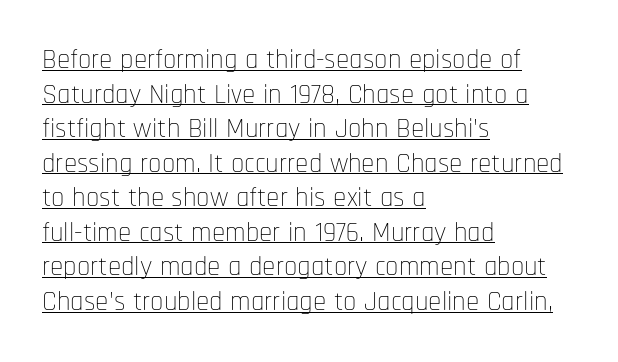
The letters look calm and open, with moderate or lighter stems. These lines were composed using upright roman letters. Glyph-to-glyph distance matches everyday printed text. The lines sit at an ordinary, default distance from one another.
